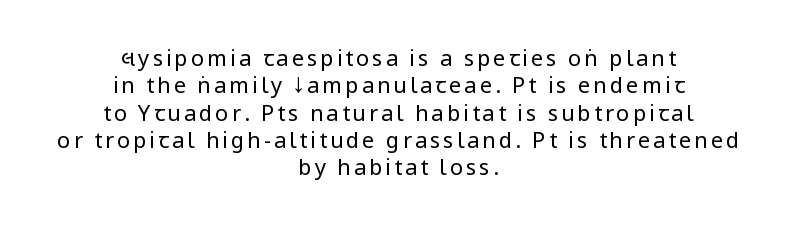
The image shows 22 px text type, upright; set centered, line spacing 1.24x, not underlined.
